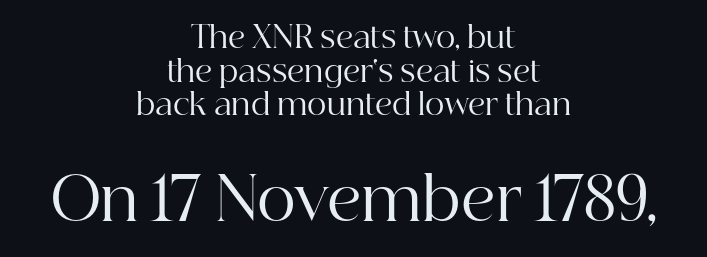
{"serif": "yes", "italic": "no", "bold": "no", "weight": "regular", "width": "normal", "stroke_contrast": "high", "x_height": "medium", "monospaced": "no", "underline": "no", "align": "center", "line_spacing": "tight", "line_spacing_ratio": 1.12, "letter_spacing": "normal", "letter_spacing_em": 0.0, "larger_block": "second", "size_ratio": 2.0, "glyph_px": 60}
